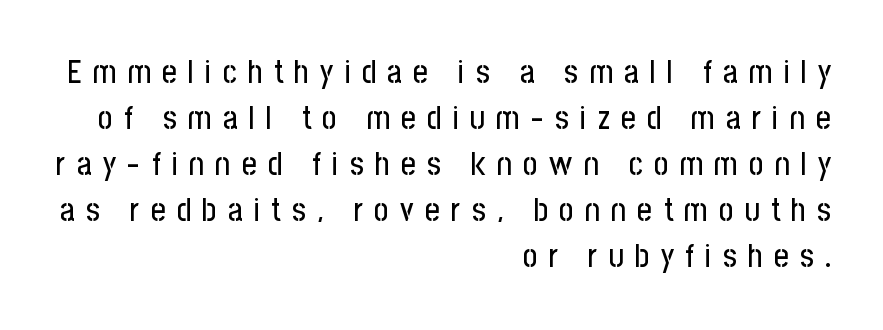
Q: Is the text italic (slanted)? A: No, it is upright.
Q: Is the typeface a serif or a sans-serif typeface? A: Sans-serif.
Q: Is the text underlined? A: No.
Q: How is the paragraph aligned? A: Right-aligned.
Q: Is the spacing between letters normal or unusually wide? A: Unusually wide.
Q: Is the spacing between lines tight, normal or loose? A: Normal.
Q: Width (condensed, normal, or wide)? A: Condensed.
Q: Stroke contrast? A: Low.
Q: x-height? A: Medium.
Q: Monospaced? A: No.
